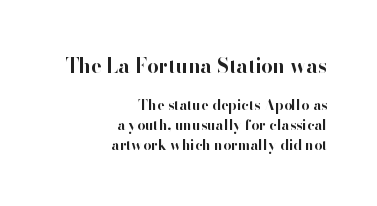
There is no visible air inserted between adjacent glyphs. Compared with an ordinary text face, these strokes are far heavier — a full bold. Underline: absent. Rendered with straight, roman letterforms. The passage shown begins with its larger block and ends with its smaller one. A typesetter would call this leading conventional body-copy spacing.
